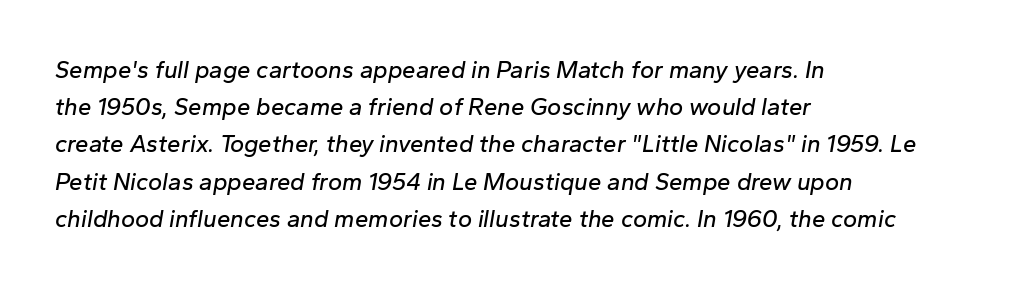
{"italic": "yes", "lean": "right", "slant_degrees": 10, "underline": "no", "align": "left", "line_spacing": "normal", "line_spacing_ratio": 1.55, "letter_spacing": "normal", "letter_spacing_em": 0.0, "glyph_px": 24}
